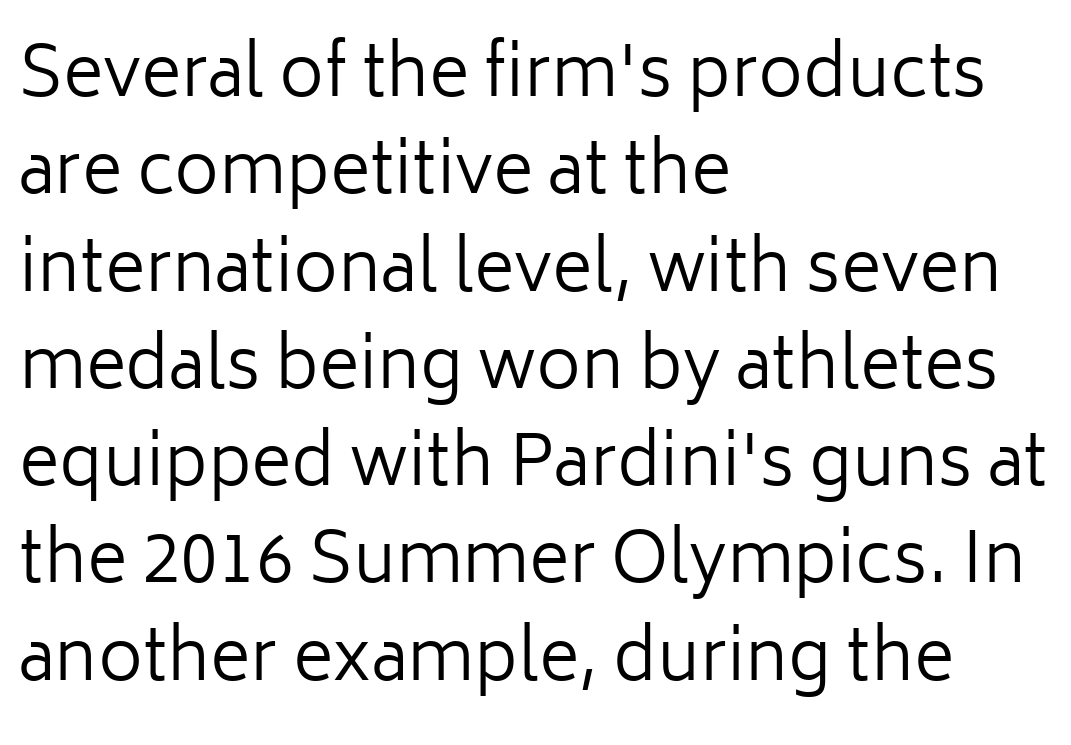
Q: Is the text bold? A: No.
Q: Is the text italic (slanted)? A: No, it is upright.
Q: Is the typeface a serif or a sans-serif typeface? A: Sans-serif.
Q: Is the text underlined? A: No.
Q: How is the paragraph aligned? A: Left-aligned.
Q: Is the spacing between letters normal or unusually wide? A: Normal.
Q: Is the spacing between lines tight, normal or loose? A: Normal.
Q: Width (condensed, normal, or wide)? A: Normal.
Q: Stroke contrast? A: Low.
Q: x-height? A: Medium.
Q: Monospaced? A: No.
